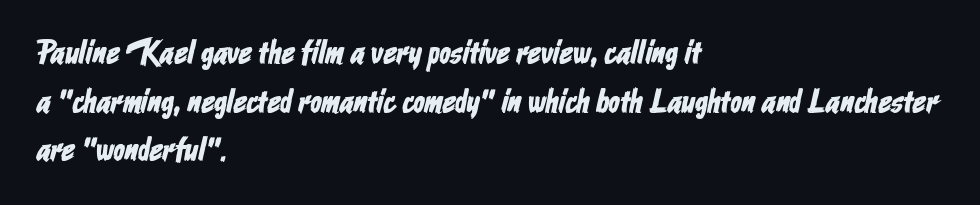
{"serif": "no", "width": "condensed", "stroke_contrast": "low", "x_height": "medium", "monospaced": "no", "underline": "no", "align": "left", "line_spacing": "normal", "line_spacing_ratio": 1.47, "letter_spacing": "normal", "letter_spacing_em": 0.0, "glyph_px": 33}
